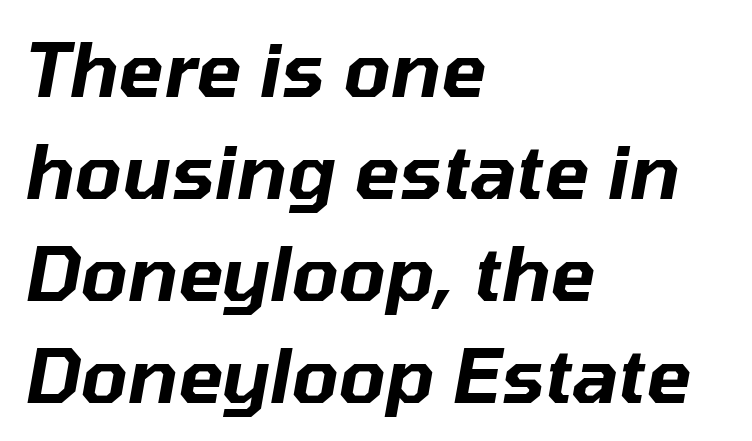
{"italic": "yes", "lean": "right", "slant_degrees": 10, "width": "normal", "stroke_contrast": "low", "x_height": "medium", "monospaced": "no", "underline": "no", "align": "left", "line_spacing": "normal", "line_spacing_ratio": 1.36, "letter_spacing": "normal", "letter_spacing_em": 0.0, "glyph_px": 75}
